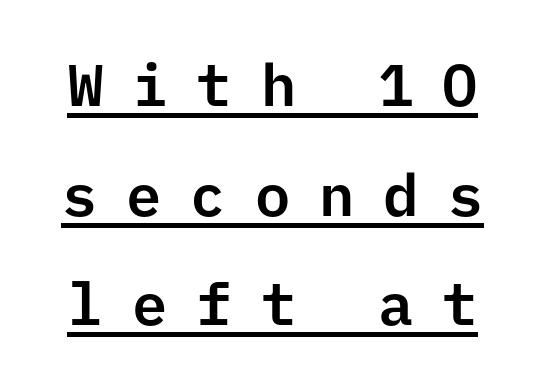
The horizontal fit of the characters is loose and conspicuously gappy. Looks like terminal output: every glyph gets an equal slot. The words here are underlined. This is sans-serif lettering, the kind often seen on screens and signage.
